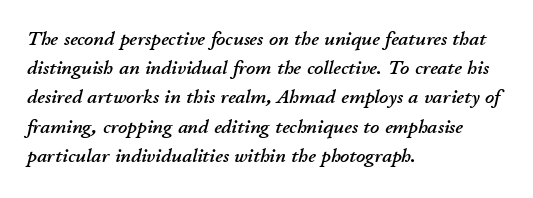
Q: Is the text italic (slanted)? A: Yes, it leans right by about 11 degrees.
Q: Is the text underlined? A: No.
Q: How is the paragraph aligned? A: Left-aligned.
Q: Is the spacing between letters normal or unusually wide? A: Normal.
Q: Is the spacing between lines tight, normal or loose? A: Normal.
